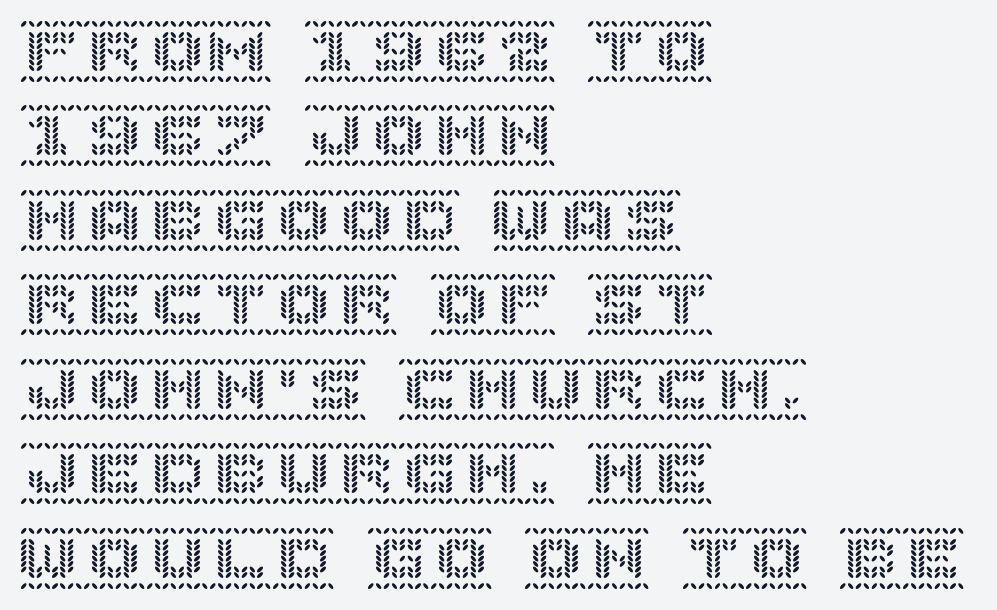
{"italic": "no", "width": "normal", "x_height": "large", "underline": "no", "align": "left", "line_spacing": "normal", "line_spacing_ratio": 1.34, "letter_spacing": "normal", "letter_spacing_em": 0.0, "glyph_px": 63}
